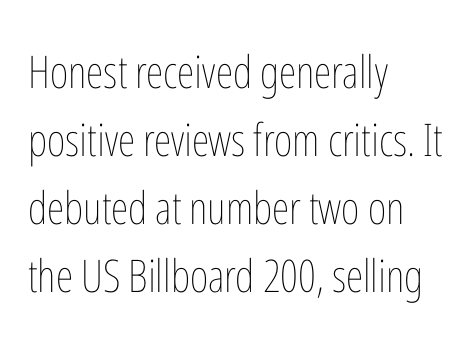
The image shows 45 px thin, condensed type, upright; set left-aligned, normal line spacing (1.51x), normal letter spacing, not underlined; low stroke contrast and a medium x-height.
